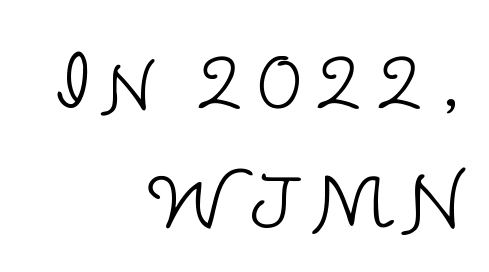
The image shows 70 px light sans-serif type; set right-aligned, normal line spacing (1.7x), not underlined; low stroke contrast and a large x-height.
